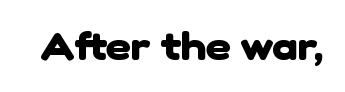
{"serif": "no", "bold": "yes", "weight": "heavy", "width": "normal", "stroke_contrast": "low", "x_height": "medium", "monospaced": "no", "underline": "no", "letter_spacing": "normal", "letter_spacing_em": 0.0, "glyph_px": 39}
